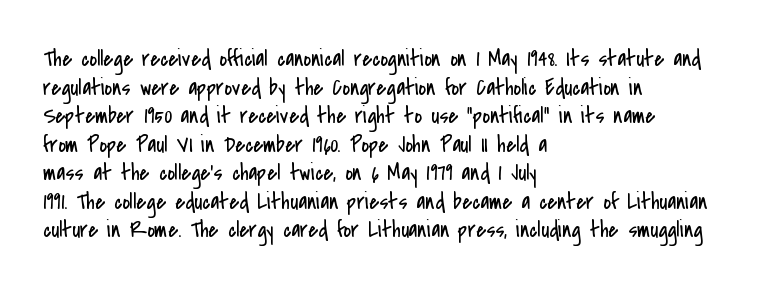
Q: Is the text bold? A: No.
Q: Is the text italic (slanted)? A: No, it is upright.
Q: Is the text underlined? A: No.
Q: How is the paragraph aligned? A: Left-aligned.
Q: Is the spacing between letters normal or unusually wide? A: Normal.
